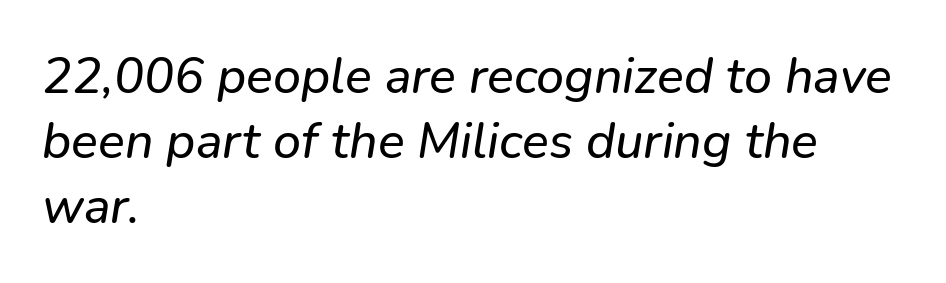
Type style note: lacks serifs. Teacher's note: observe the even left margin — that is flush-left alignment. The gaps between neighbouring characters are ordinary and unremarkable. Each letter keeps its own natural width here, so spacing adapts to shape.
